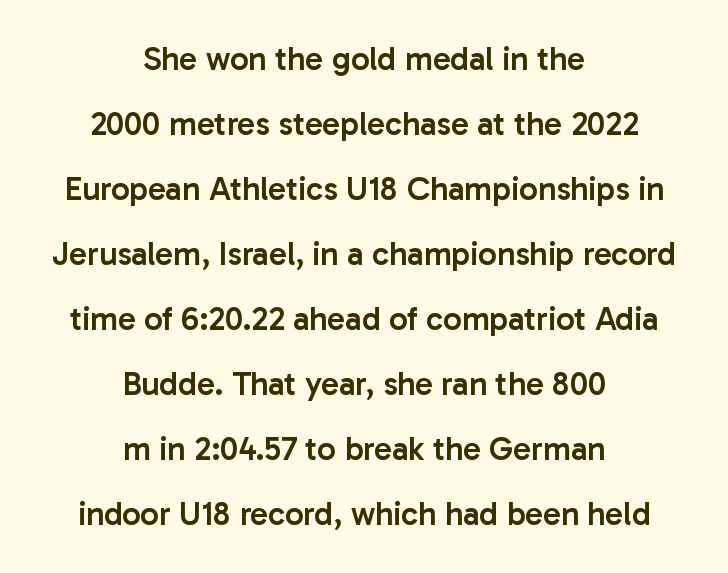
The image shows 33 px semibold sans-serif type, upright; set centered, loose line spacing (1.97x), normal letter spacing, not underlined; low stroke contrast and a medium x-height.
